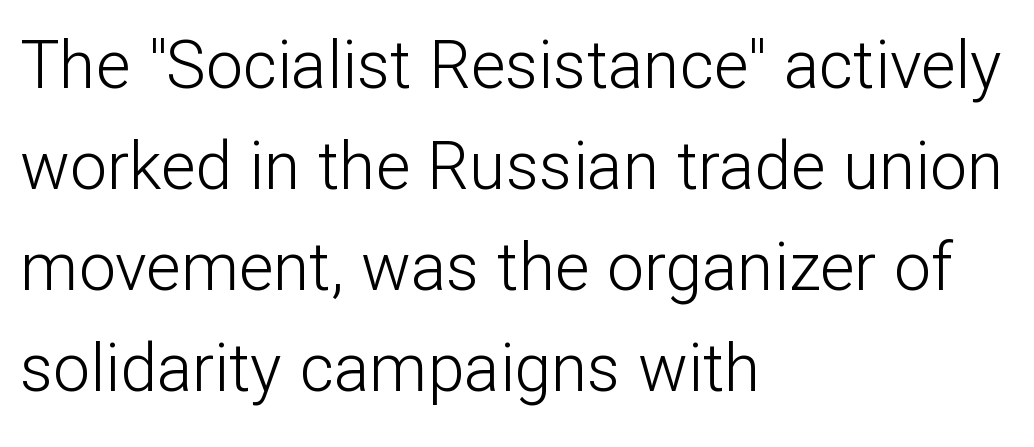
Each new line begins a customary step beneath the previous one. Type without underlining. Think of a printed novel: that variable character pitch is what you see here. Serif or sans? Sans — the stroke terminals are bare. The rendering keeps characters at their native spacing. Typeset ragged right — the left edge is the straight one.
